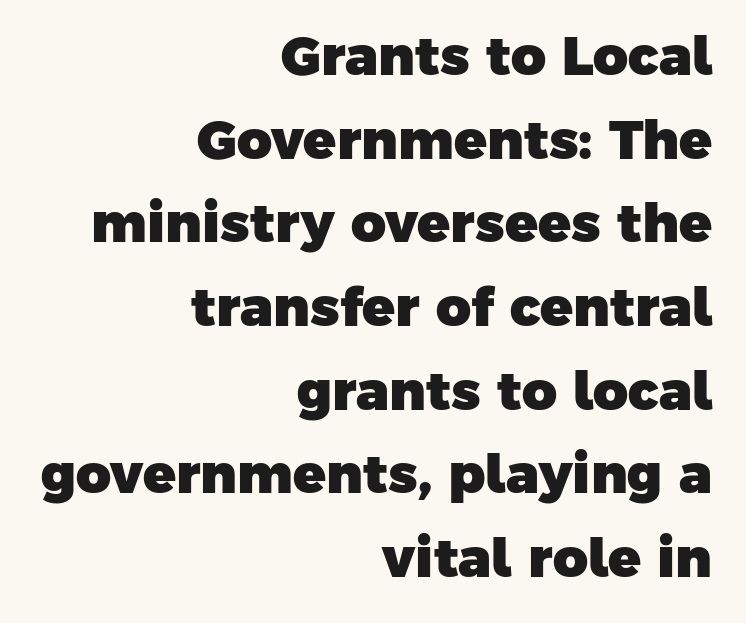
The image shows 54 px heavy sans-serif type; set right-aligned, normal line spacing (1.55x), normal letter spacing, not underlined; low stroke contrast and a medium x-height.
